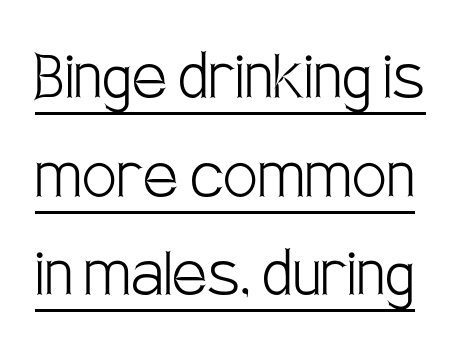
The image shows 77 px light, condensed sans-serif type, upright; set normal line spacing (1.28x), normal letter spacing, underlined; low stroke contrast and a large x-height.
